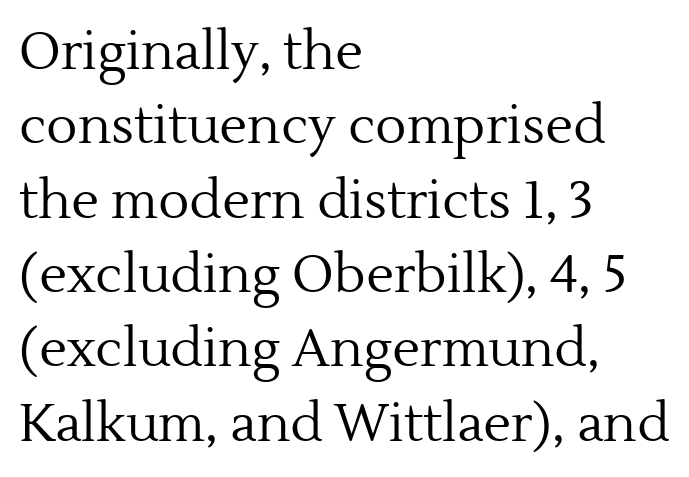
Q: Is the text bold? A: No.
Q: Is the text italic (slanted)? A: No, it is upright.
Q: Is the typeface a serif or a sans-serif typeface? A: Serif.
Q: Is the text underlined? A: No.
Q: How is the paragraph aligned? A: Left-aligned.
Q: Is the spacing between letters normal or unusually wide? A: Normal.
Q: Is the spacing between lines tight, normal or loose? A: Normal.
Q: Width (condensed, normal, or wide)? A: Normal.
Q: x-height? A: Medium.
Q: Monospaced? A: No.
